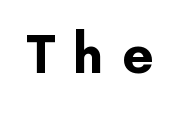
Here the designer chose a conventional face with non-uniform glyph widths. Strong, thick strokes mark this as bold type. Examine the stroke ends and you'll find no serifs. This sample uses an upright cut, with every glyph sitting square on the baseline. Spacing between characters has been opened up far beyond the box default.
